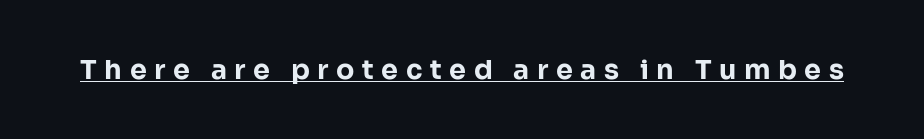
Q: Is the text bold? A: Yes.
Q: Is the text italic (slanted)? A: No, it is upright.
Q: Is the text underlined? A: Yes.
Q: Is the spacing between letters normal or unusually wide? A: Unusually wide.
